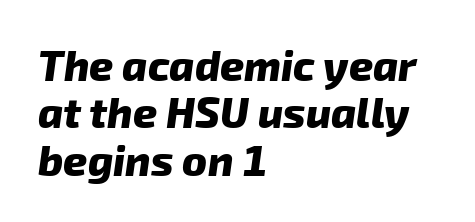
The image shows 42 px heavy sans-serif type; set left-aligned, tight line spacing (1.13x), normal letter spacing, not underlined; low stroke contrast and a medium x-height.
